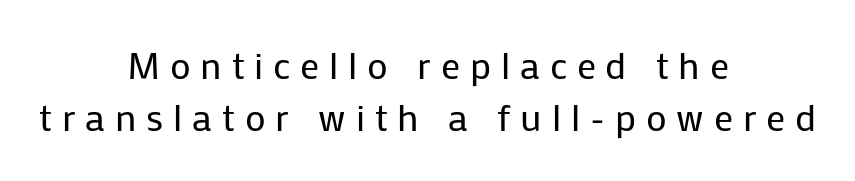
Q: Is the text bold? A: No.
Q: Is the text italic (slanted)? A: No, it is upright.
Q: Is the typeface a serif or a sans-serif typeface? A: Sans-serif.
Q: Is the text underlined? A: No.
Q: How is the paragraph aligned? A: Centered.
Q: Is the spacing between letters normal or unusually wide? A: Unusually wide.
Q: Is the spacing between lines tight, normal or loose? A: Normal.
Q: Width (condensed, normal, or wide)? A: Normal.
Q: Stroke contrast? A: Low.
Q: x-height? A: Medium.
Q: Monospaced? A: No.
